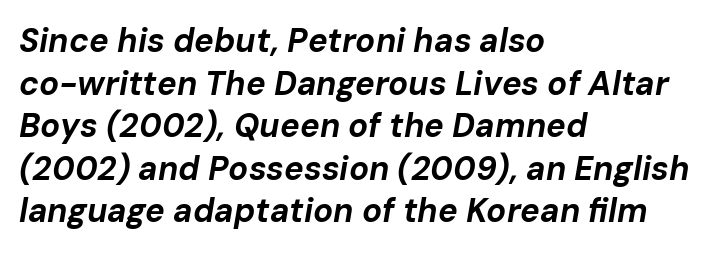
The image shows 33 px bold type, italic (leaning right); set left-aligned, normal line spacing (1.29x), normal letter spacing, not underlined; low stroke contrast and a medium x-height.
